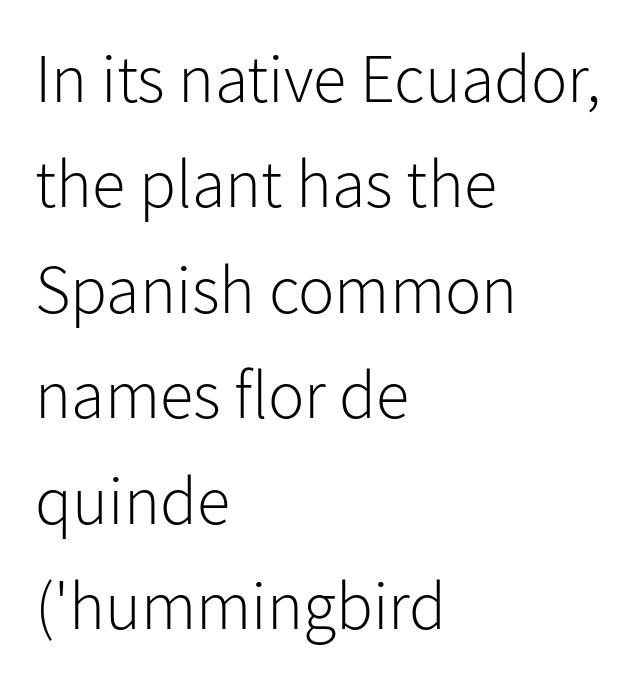
Typographically, this falls in the sans-serif category. This sample has the flowing, uneven cadence of proportional lettering. Has an underline been added? It has not. Heaviness? Minimal to ordinary, like unemphasized prose.
